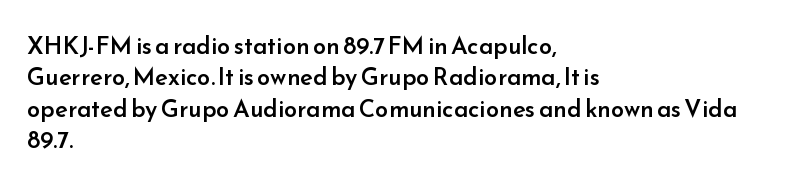
Q: Is the text bold? A: Semi-bold.
Q: Is the text italic (slanted)? A: No, it is upright.
Q: Is the text underlined? A: No.
Q: How is the paragraph aligned? A: Left-aligned.
Q: Is the spacing between letters normal or unusually wide? A: Normal.
Q: Is the spacing between lines tight, normal or loose? A: Normal.
